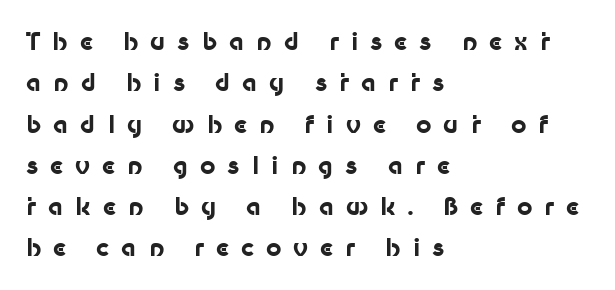
{"italic": "no", "bold": "yes", "underline": "no", "align": "left", "line_spacing_ratio": 1.72, "letter_spacing": "wide", "letter_spacing_em": 0.5, "glyph_px": 24}
